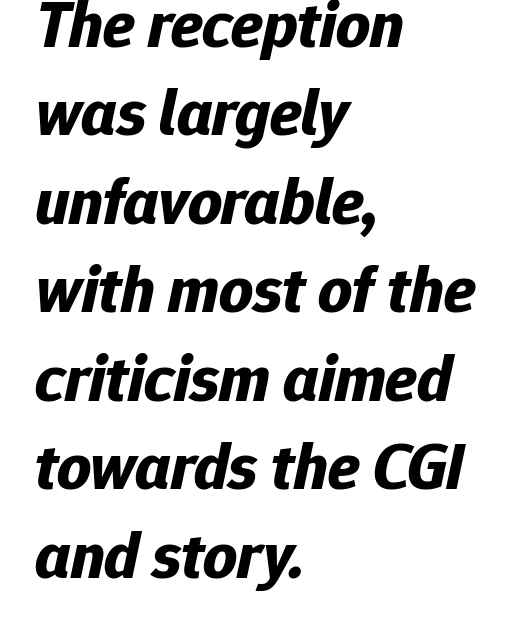
Q: Is the text bold? A: Yes.
Q: Is the text italic (slanted)? A: Yes, it leans right by about 12 degrees.
Q: Is the text underlined? A: No.
Q: How is the paragraph aligned? A: Left-aligned.
Q: Is the spacing between letters normal or unusually wide? A: Normal.
Q: Is the spacing between lines tight, normal or loose? A: Normal.
Q: Width (condensed, normal, or wide)? A: Normal.
Q: Stroke contrast? A: Low.
Q: x-height? A: Medium.
Q: Monospaced? A: No.
